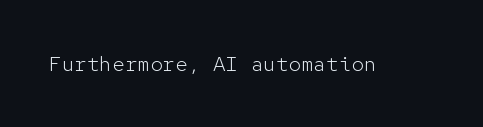
The image shows 21 px text type, upright; set normal letter spacing, not underlined.
